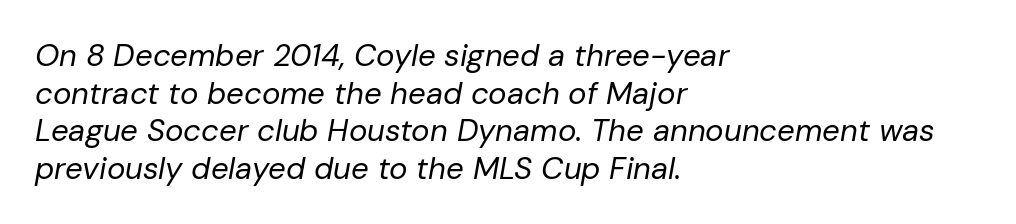
The font sits on the lighter half of the weight spectrum, regular included. The passage shown is typed in a proportional face where columns would drift. The baseline area is clear. The horizontal fit of the characters is conventional and even. The face used here has a pronounced slope to its letters. The typesetter chose a ragged-right arrangement here.
